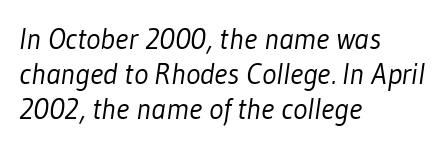
{"serif": "no", "bold": "no", "weight": "light", "width": "condensed", "stroke_contrast": "low", "x_height": "medium", "monospaced": "no", "underline": "no", "align": "left", "line_spacing_ratio": 1.16, "letter_spacing": "normal", "letter_spacing_em": 0.0, "glyph_px": 30}
